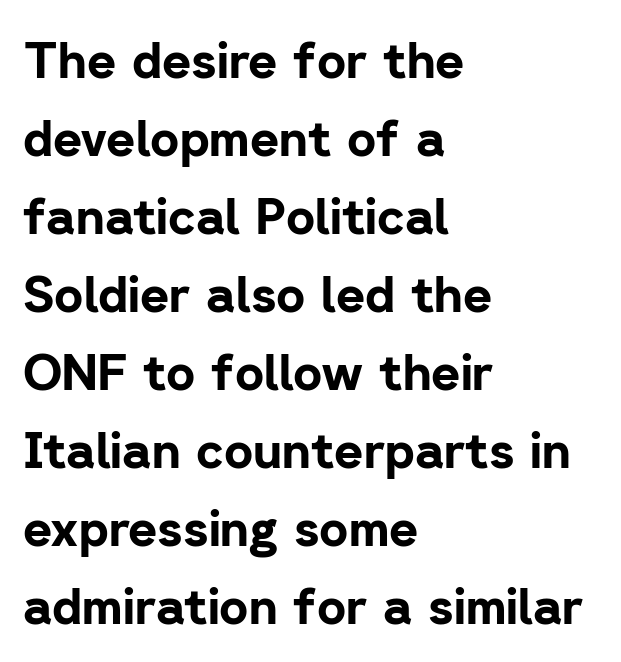
{"serif": "no", "italic": "no", "bold": "yes", "weight": "bold", "width": "normal", "stroke_contrast": "low", "x_height": "medium", "monospaced": "no", "underline": "no", "align": "left", "line_spacing": "normal", "line_spacing_ratio": 1.56, "letter_spacing": "normal", "letter_spacing_em": 0.0, "glyph_px": 50}
